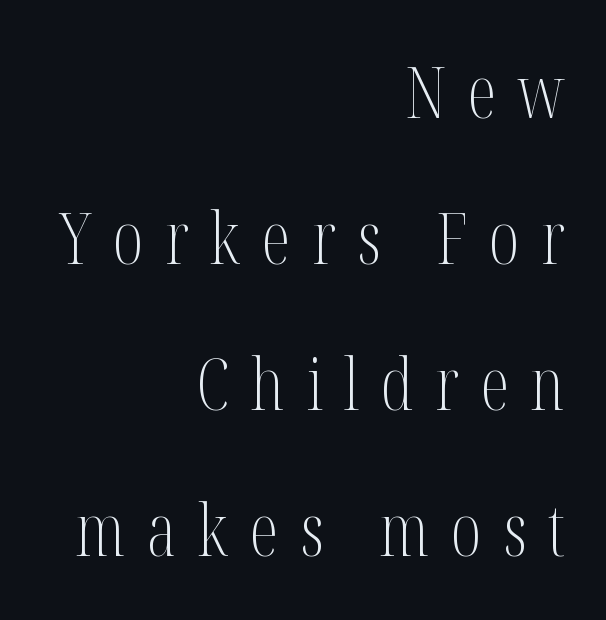
Q: Is the text bold? A: No.
Q: Is the text italic (slanted)? A: No, it is upright.
Q: Is the typeface a serif or a sans-serif typeface? A: Serif.
Q: Is the text underlined? A: No.
Q: How is the paragraph aligned? A: Right-aligned.
Q: Is the spacing between letters normal or unusually wide? A: Unusually wide.
Q: Is the spacing between lines tight, normal or loose? A: Loose.
Q: Width (condensed, normal, or wide)? A: Condensed.
Q: Stroke contrast? A: Medium.
Q: x-height? A: Medium.
Q: Monospaced? A: No.
